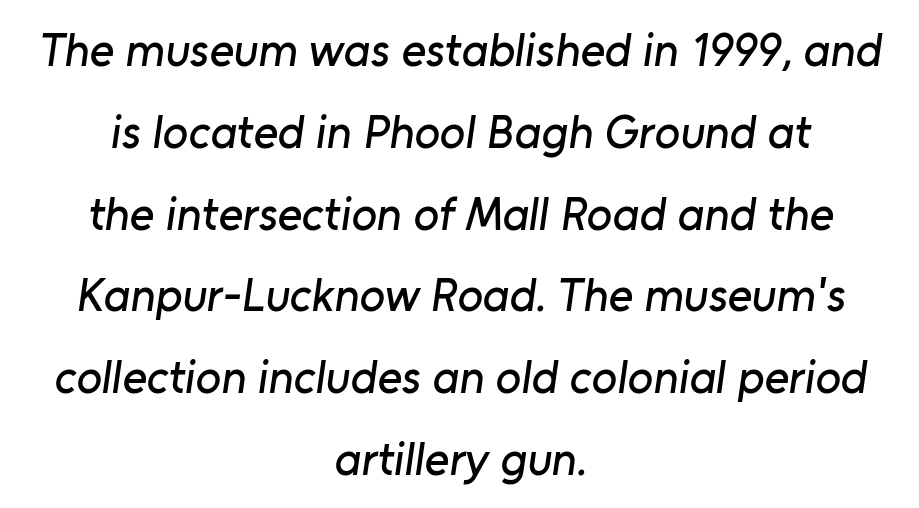
Tracking here is standard; glyphs follow each other at the usual distance. What kind of face is this? One without serifs — a sans. The rendering uses natural spacing where letterforms have individual widths. Compared with a flush-left layout, this one balances lines on the center instead.
